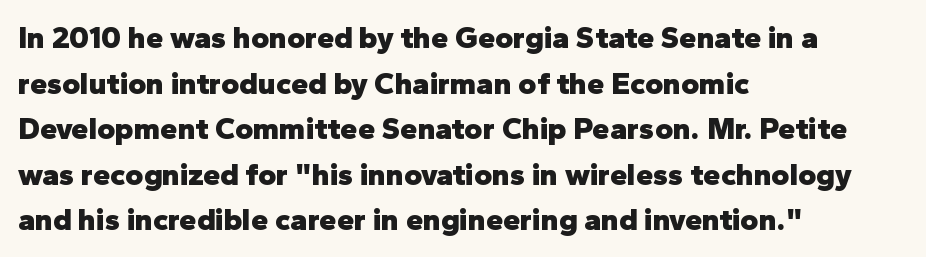
In terms of weight, the rendering is a true, heavy bold. The line texture is even and compact thanks to regular tracking. A roman cut, with each character standing at attention. Reading down the column, the eye jumps a familiar distance to each next line. In CSS terms this would be text-align: left. Here the designer chose a conventional face with non-uniform glyph widths.
